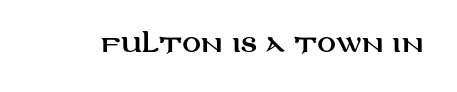
{"italic": "no", "underline": "no", "letter_spacing": "normal", "letter_spacing_em": 0.0, "glyph_px": 23}
